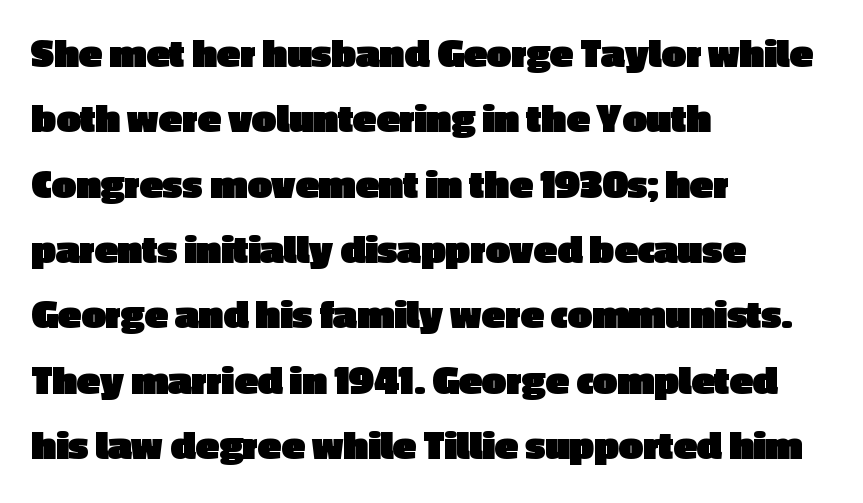
Looks like regular typesetting: each glyph gets only the width it needs. Inter-character spacing is left at the font's built-in metrics. Letterform terminals end flat and unadorned throughout the passage. Rule under the text: the space is simply empty. A normal amount of white space separates one row of letters from the next.
